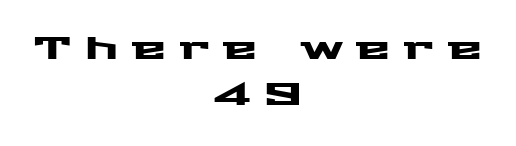
Q: Is the text italic (slanted)? A: No, it is upright.
Q: Is the typeface a serif or a sans-serif typeface? A: Sans-serif.
Q: Is the text underlined? A: No.
Q: How is the paragraph aligned? A: Centered.
Q: Is the spacing between letters normal or unusually wide? A: Unusually wide.
Q: Is the spacing between lines tight, normal or loose? A: Normal.
Q: Width (condensed, normal, or wide)? A: Wide.
Q: Stroke contrast? A: Medium.
Q: x-height? A: Medium.
Q: Monospaced? A: No.
